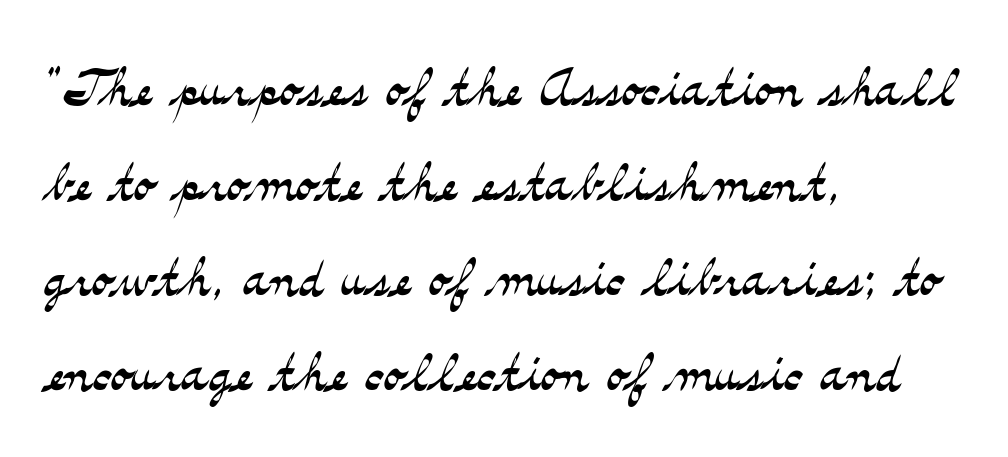
The strokes carry an ordinary text weight at most. Classification — serif. The passage shown has conventional tracking throughout. The paragraph shown leans on its left margin. These lines sit exactly where default settings would place them. The letters advance in unequal steps, a hallmark of proportional type.
